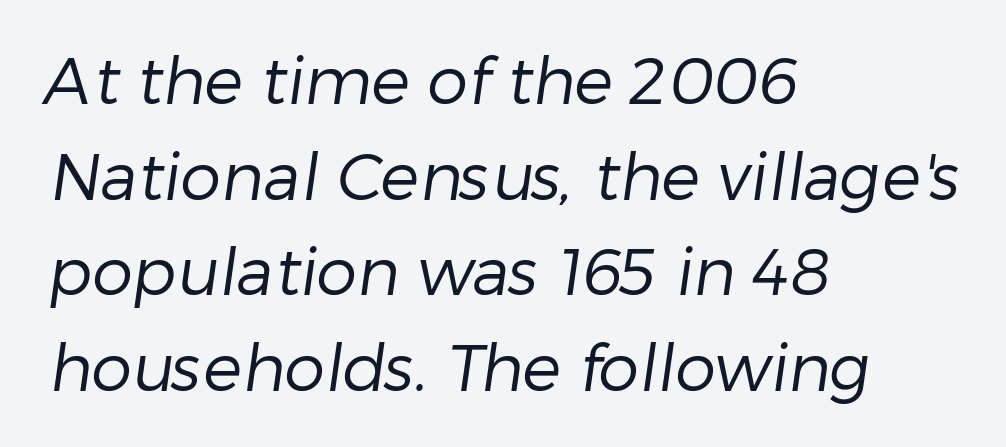
The image shows 65 px regular-weight sans-serif type; set left-aligned, normal line spacing (1.47x), normal letter spacing, not underlined; low stroke contrast and a medium x-height.
